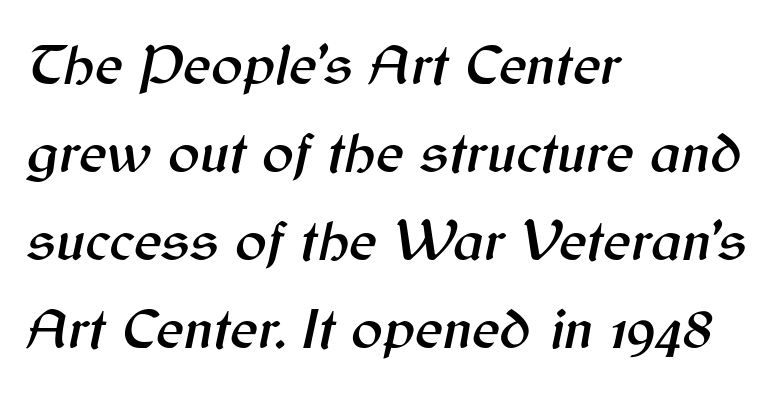
{"italic": "yes", "lean": "right", "slant_degrees": 12, "width": "normal", "stroke_contrast": "medium", "x_height": "medium", "monospaced": "no", "underline": "no", "align": "left", "line_spacing": "normal", "line_spacing_ratio": 1.49, "letter_spacing": "normal", "letter_spacing_em": 0.0, "glyph_px": 59}
